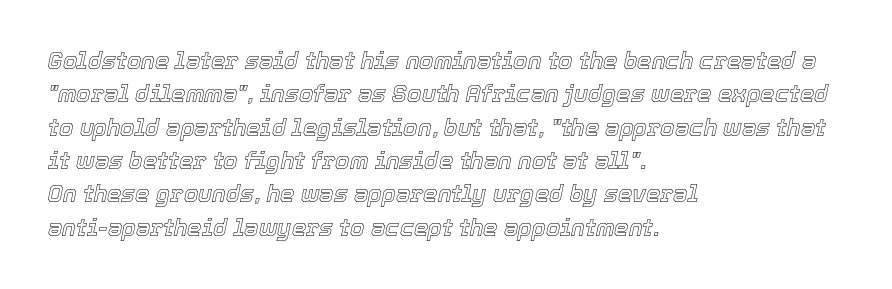
Q: Is the text italic (slanted)? A: Yes, it leans right by about 12 degrees.
Q: Is the text underlined? A: No.
Q: How is the paragraph aligned? A: Left-aligned.
Q: Is the spacing between letters normal or unusually wide? A: Normal.
Q: Is the spacing between lines tight, normal or loose? A: Normal.
